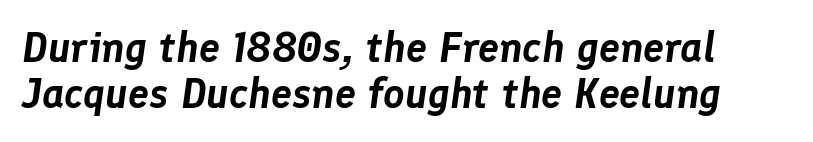
Do the characters align in a grid? No, the font is proportional. The block of text is dense from top to bottom, with scant space between rows. You could call the tracking neutral — neither tight nor loose. The typography opts for an oblique posture over an upright one.
